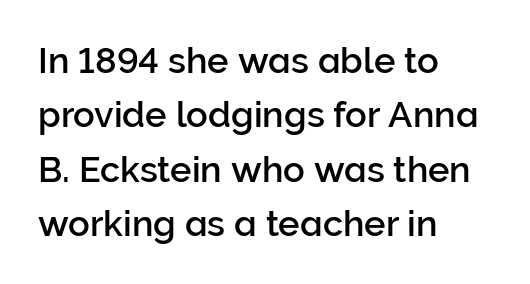
The image shows 36 px sans-serif type, upright; set left-aligned, normal line spacing (1.51x), normal letter spacing, not underlined; low stroke contrast and a medium x-height.
